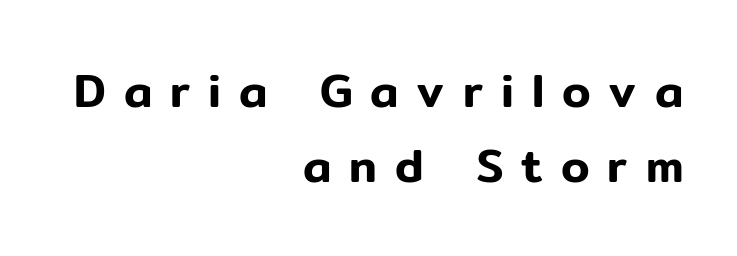
Q: Is the text italic (slanted)? A: No, it is upright.
Q: Is the typeface a serif or a sans-serif typeface? A: Sans-serif.
Q: Is the text underlined? A: No.
Q: How is the paragraph aligned? A: Right-aligned.
Q: Is the spacing between letters normal or unusually wide? A: Unusually wide.
Q: Is the spacing between lines tight, normal or loose? A: Normal.
Q: Width (condensed, normal, or wide)? A: Normal.
Q: Stroke contrast? A: Low.
Q: x-height? A: Medium.
Q: Monospaced? A: No.
